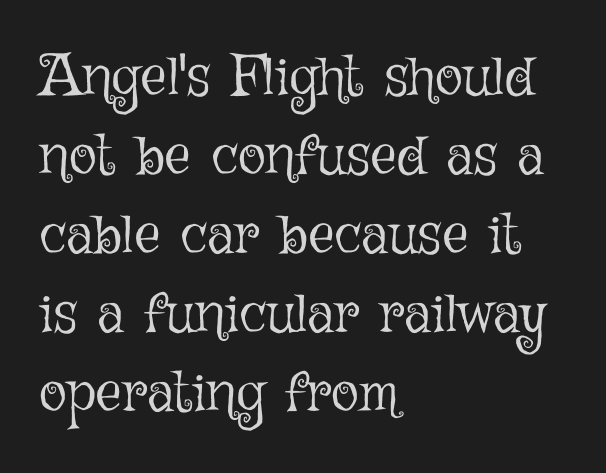
The image shows 58 px light type, upright; set left-aligned, normal line spacing (1.36x), normal letter spacing, not underlined; low stroke contrast and a medium x-height.
